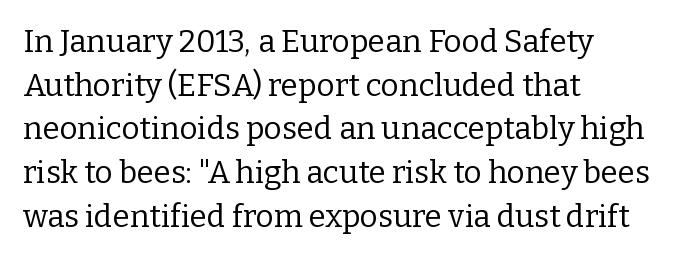
Q: Is the text bold? A: No.
Q: Is the text italic (slanted)? A: No, it is upright.
Q: Is the typeface a serif or a sans-serif typeface? A: Serif.
Q: Is the text underlined? A: No.
Q: How is the paragraph aligned? A: Left-aligned.
Q: Is the spacing between letters normal or unusually wide? A: Normal.
Q: Is the spacing between lines tight, normal or loose? A: Normal.
Q: Width (condensed, normal, or wide)? A: Normal.
Q: Stroke contrast? A: Low.
Q: x-height? A: Medium.
Q: Monospaced? A: No.
